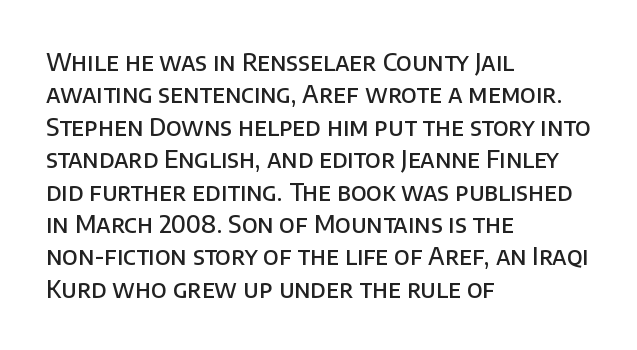
Q: Is the text bold? A: Semi-bold.
Q: Is the text italic (slanted)? A: No, it is upright.
Q: Is the text underlined? A: No.
Q: How is the paragraph aligned? A: Left-aligned.
Q: Is the spacing between letters normal or unusually wide? A: Normal.
Q: Is the spacing between lines tight, normal or loose? A: Normal.
